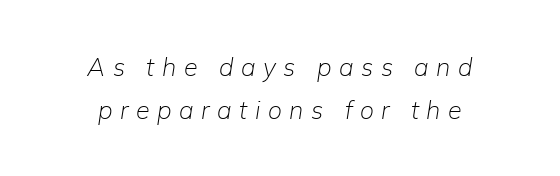
{"italic": "yes", "lean": "right", "slant_degrees": 9, "bold": "no", "underline": "no", "align": "center", "line_spacing_ratio": 1.71, "letter_spacing": "wide", "letter_spacing_em": 0.3, "glyph_px": 25}
